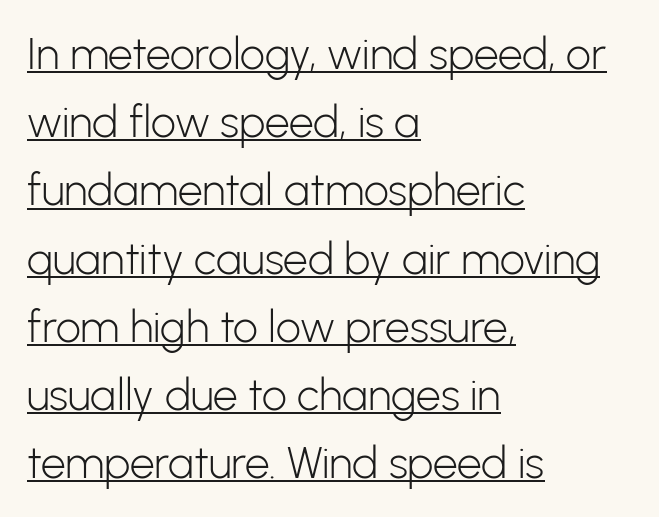
Q: Is the text bold? A: No.
Q: Is the text italic (slanted)? A: No, it is upright.
Q: Is the typeface a serif or a sans-serif typeface? A: Sans-serif.
Q: Is the text underlined? A: Yes.
Q: How is the paragraph aligned? A: Left-aligned.
Q: Is the spacing between letters normal or unusually wide? A: Normal.
Q: Is the spacing between lines tight, normal or loose? A: Normal.
Q: Width (condensed, normal, or wide)? A: Normal.
Q: Stroke contrast? A: Low.
Q: x-height? A: Medium.
Q: Monospaced? A: No.
